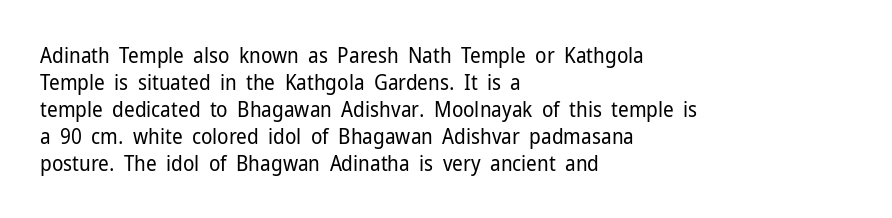
The image shows 21 px text type, upright; set left-aligned, normal line spacing (1.28x), normal letter spacing, not underlined.
